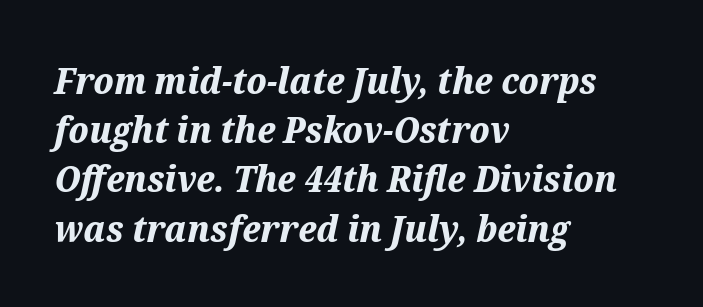
Q: Is the text bold? A: Yes.
Q: Is the text italic (slanted)? A: Yes, it leans right by about 12 degrees.
Q: Is the text underlined? A: No.
Q: How is the paragraph aligned? A: Left-aligned.
Q: Is the spacing between letters normal or unusually wide? A: Normal.
Q: Is the spacing between lines tight, normal or loose? A: Normal.
Q: Width (condensed, normal, or wide)? A: Normal.
Q: Stroke contrast? A: Medium.
Q: x-height? A: Medium.
Q: Monospaced? A: No.
